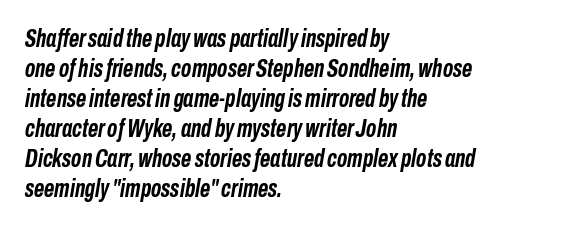
{"italic": "yes", "lean": "right", "slant_degrees": 10, "bold": "yes", "underline": "no", "align": "left", "line_spacing_ratio": 1.2, "letter_spacing": "normal", "letter_spacing_em": 0.0, "glyph_px": 25}
